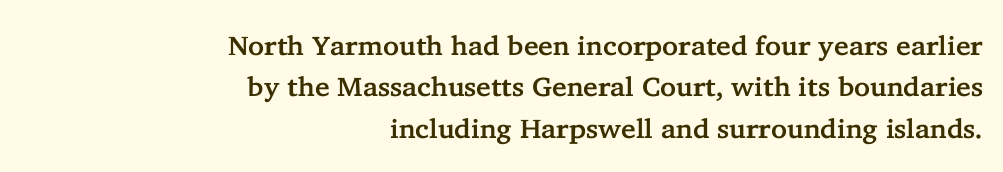
{"italic": "no", "underline": "no", "align": "right", "line_spacing": "normal", "line_spacing_ratio": 1.53, "letter_spacing": "normal", "letter_spacing_em": 0.0, "glyph_px": 27}
